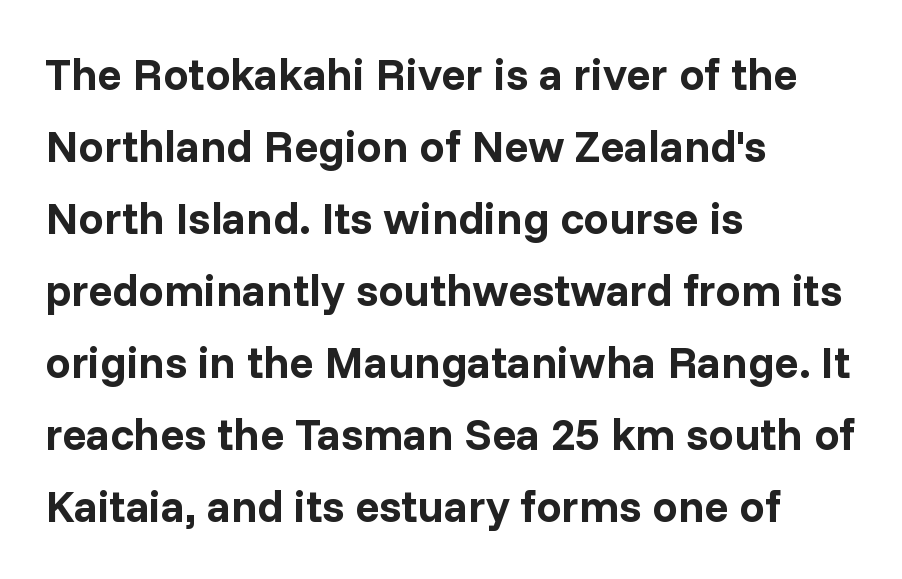
Q: Is the text bold? A: Yes.
Q: Is the text italic (slanted)? A: No, it is upright.
Q: Is the typeface a serif or a sans-serif typeface? A: Sans-serif.
Q: Is the text underlined? A: No.
Q: How is the paragraph aligned? A: Left-aligned.
Q: Is the spacing between letters normal or unusually wide? A: Normal.
Q: Is the spacing between lines tight, normal or loose? A: Normal.
Q: Width (condensed, normal, or wide)? A: Normal.
Q: Stroke contrast? A: Low.
Q: x-height? A: Medium.
Q: Monospaced? A: No.
